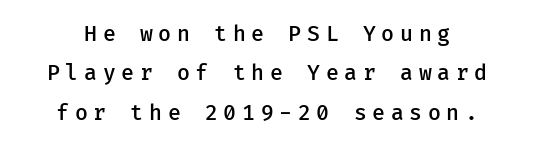
Any mark beneath the type? The region is blank. Weight check: semibold — heavier than regular, not quite bold. These lines were composed using upright roman letters. Glyph-to-glyph distance is far greater than everyday printed text.
